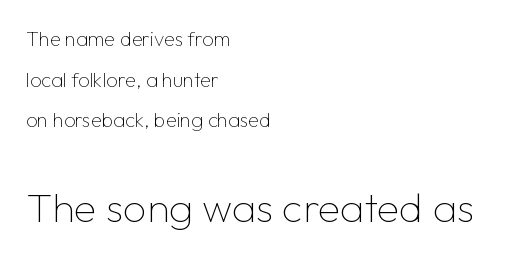
Q: Is the text bold? A: No.
Q: Is the text italic (slanted)? A: No, it is upright.
Q: Is the typeface a serif or a sans-serif typeface? A: Sans-serif.
Q: Is the text underlined? A: No.
Q: How is the paragraph aligned? A: Left-aligned.
Q: Is the spacing between letters normal or unusually wide? A: Normal.
Q: Is the spacing between lines tight, normal or loose? A: Loose.
Q: Which block of text is set in a larger size, the first (top) or the second (bottom)? A: The second (bottom) one.
Q: Width (condensed, normal, or wide)? A: Normal.
Q: Stroke contrast? A: Low.
Q: x-height? A: Medium.
Q: Monospaced? A: No.
